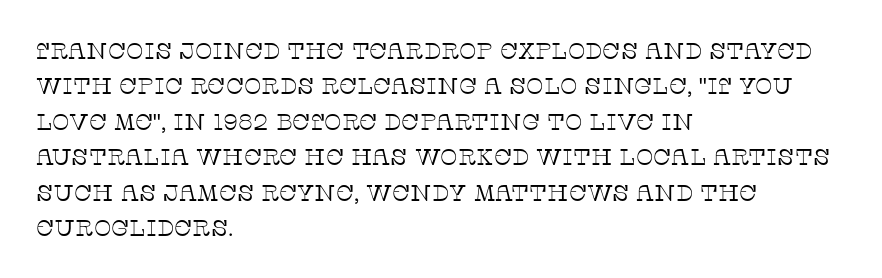
The image shows 23 px text type, upright; set left-aligned, normal line spacing (1.54x), normal letter spacing, not underlined.
